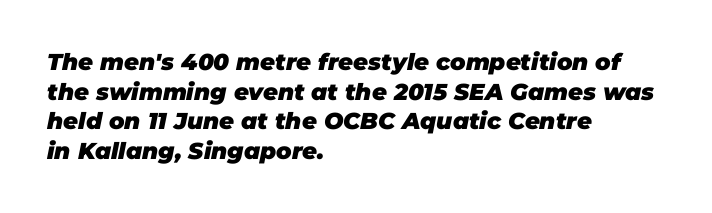
Q: Is the text bold? A: Yes.
Q: Is the text italic (slanted)? A: Yes, it leans right by about 11 degrees.
Q: Is the text underlined? A: No.
Q: How is the paragraph aligned? A: Left-aligned.
Q: Is the spacing between letters normal or unusually wide? A: Normal.
Q: Is the spacing between lines tight, normal or loose? A: Normal.
